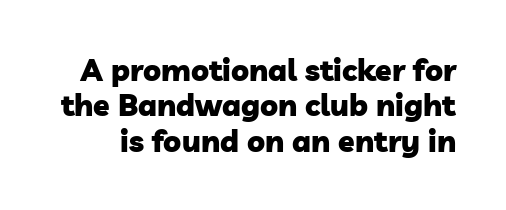
Q: Is the text bold? A: Yes.
Q: Is the typeface a serif or a sans-serif typeface? A: Sans-serif.
Q: Is the text underlined? A: No.
Q: Is the spacing between letters normal or unusually wide? A: Normal.
Q: Width (condensed, normal, or wide)? A: Normal.
Q: Stroke contrast? A: Low.
Q: x-height? A: Medium.
Q: Monospaced? A: No.
